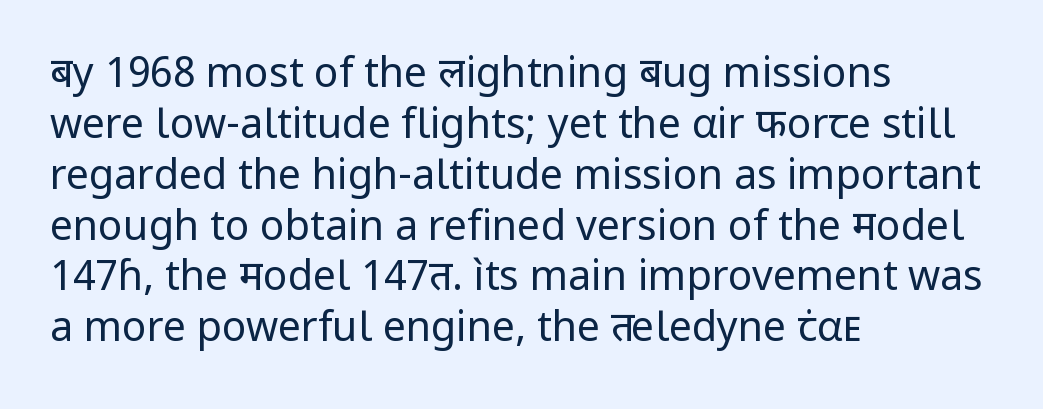
Q: Is the text bold? A: No.
Q: Is the text italic (slanted)? A: No, it is upright.
Q: Is the typeface a serif or a sans-serif typeface? A: Sans-serif.
Q: Is the text underlined? A: No.
Q: How is the paragraph aligned? A: Left-aligned.
Q: Is the spacing between letters normal or unusually wide? A: Normal.
Q: Width (condensed, normal, or wide)? A: Normal.
Q: Stroke contrast? A: Low.
Q: x-height? A: Medium.
Q: Monospaced? A: No.
